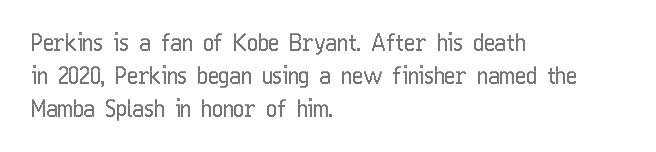
The image shows 23 px text type, upright; set left-aligned, normal line spacing (1.43x), normal letter spacing, not underlined.
